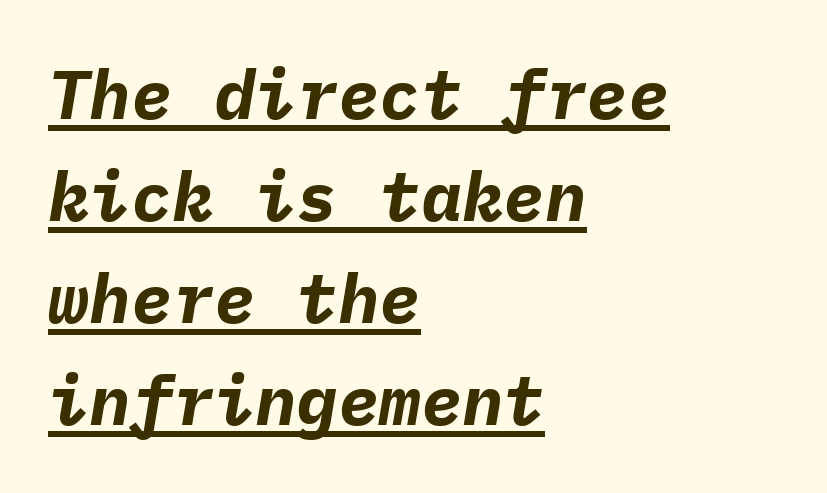
The image shows 69 px bold type, italic (leaning right), monospaced; set left-aligned, normal line spacing (1.48x), normal letter spacing, underlined; low stroke contrast and a medium x-height.
